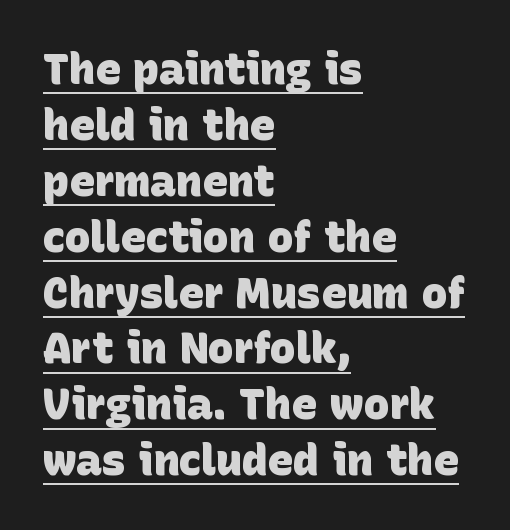
Q: Is the text bold? A: Yes.
Q: Is the typeface a serif or a sans-serif typeface? A: Sans-serif.
Q: Is the text underlined? A: Yes.
Q: How is the paragraph aligned? A: Left-aligned.
Q: Is the spacing between letters normal or unusually wide? A: Normal.
Q: Is the spacing between lines tight, normal or loose? A: Normal.
Q: Width (condensed, normal, or wide)? A: Normal.
Q: Stroke contrast? A: Low.
Q: x-height? A: Large.
Q: Monospaced? A: No.
